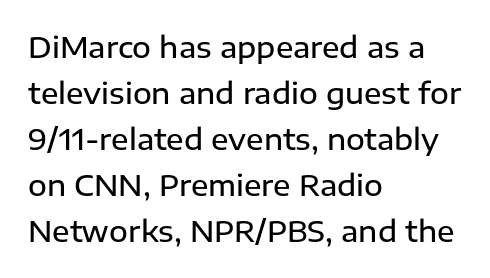
Q: Is the text bold? A: Semi-bold.
Q: Is the text italic (slanted)? A: No, it is upright.
Q: Is the typeface a serif or a sans-serif typeface? A: Sans-serif.
Q: Is the text underlined? A: No.
Q: How is the paragraph aligned? A: Left-aligned.
Q: Is the spacing between letters normal or unusually wide? A: Normal.
Q: Is the spacing between lines tight, normal or loose? A: Normal.
Q: Width (condensed, normal, or wide)? A: Normal.
Q: Stroke contrast? A: Low.
Q: x-height? A: Medium.
Q: Monospaced? A: No.
